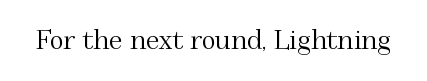
The image shows 27 px text type, upright; set normal letter spacing, not underlined.
